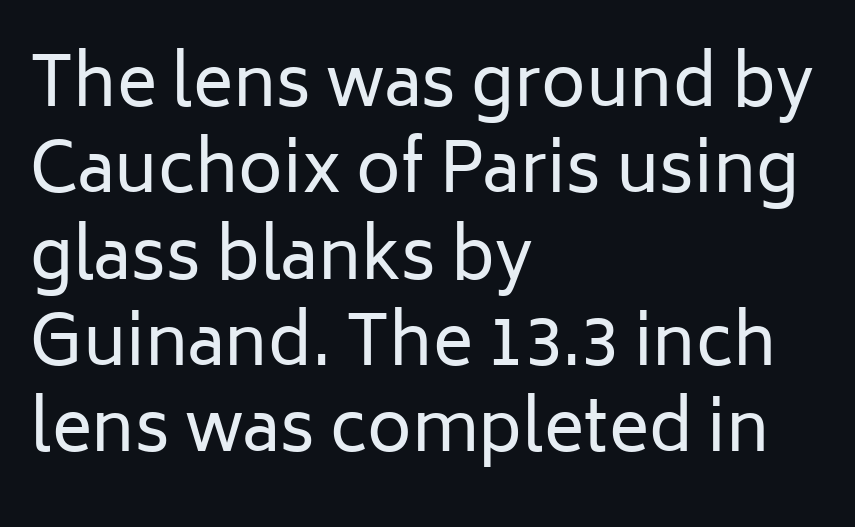
Proportional: the letters do not fall into vertical columns. Vertical stems look standard width or narrower in stroke. Italic: no, the glyphs are upright roman. Glyph-to-glyph distance matches everyday printed text. Are there feet on the stems? There aren't — it's a sans.
